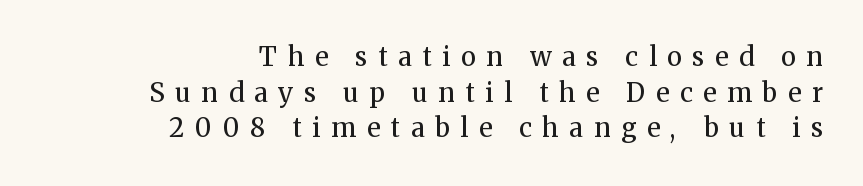
Quick note: interline space is typical. The baseline area is clear. There is plenty of visible air inserted between adjacent glyphs. Is the stroke heavy? The answer is a plain regular-or-lighter. Typeset ragged left — the right edge is the straight one.
